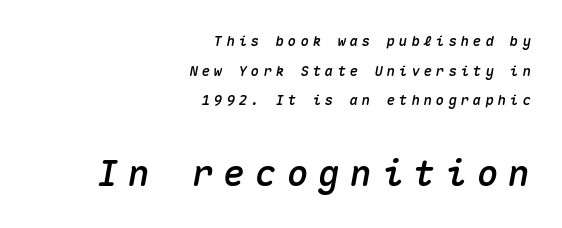
{"italic": "yes", "lean": "right", "slant_degrees": 10, "width": "normal", "stroke_contrast": "medium", "x_height": "medium", "monospaced": "yes", "underline": "no", "align": "right", "line_spacing": "loose", "line_spacing_ratio": 2.12, "letter_spacing": "wide", "letter_spacing_em": 0.28, "larger_block": "second", "size_ratio": 2.57, "glyph_px": 36}
